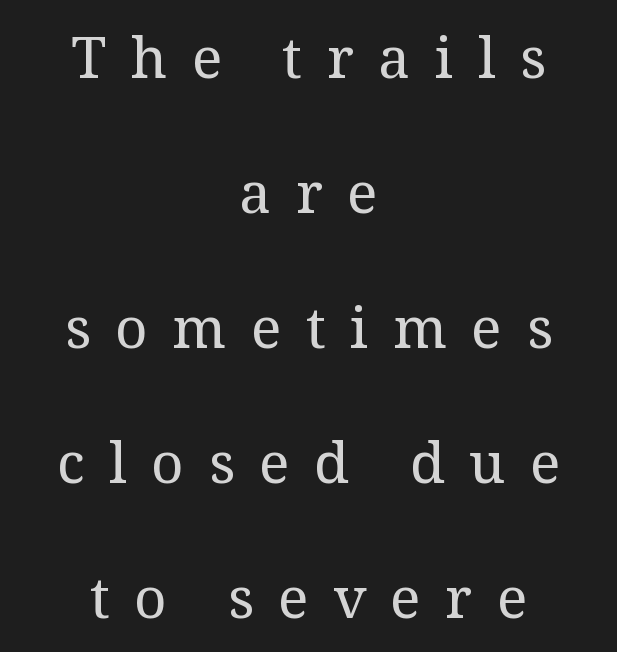
Q: Is the text bold? A: No.
Q: Is the text italic (slanted)? A: No, it is upright.
Q: Is the typeface a serif or a sans-serif typeface? A: Serif.
Q: Is the text underlined? A: No.
Q: How is the paragraph aligned? A: Centered.
Q: Is the spacing between letters normal or unusually wide? A: Unusually wide.
Q: Is the spacing between lines tight, normal or loose? A: Loose.
Q: Width (condensed, normal, or wide)? A: Normal.
Q: Stroke contrast? A: Medium.
Q: x-height? A: Medium.
Q: Monospaced? A: No.
